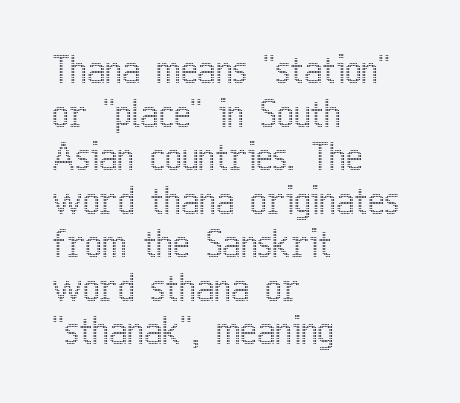
{"italic": "no", "width": "condensed", "x_height": "medium", "monospaced": "no", "underline": "no", "align": "left", "line_spacing_ratio": 1.21, "letter_spacing": "normal", "letter_spacing_em": 0.0, "glyph_px": 36}
